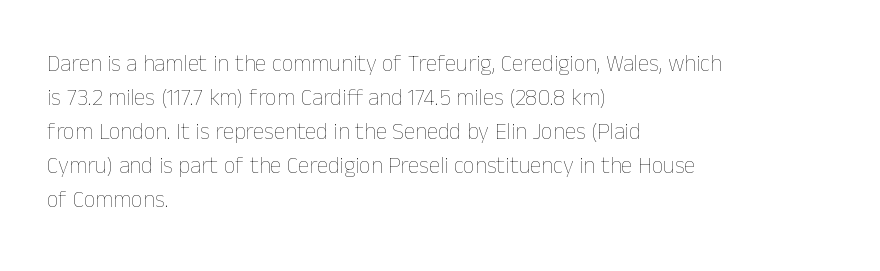
The type sits square on the baseline with zero lean. Stem width sits at or under what a default text font uses. Horizontally, the lines are justified to the leading edge only. This sample keeps an unexceptional amount of space between lines. The space beneath each line is pristine and unruled. There is no visible air inserted between adjacent glyphs.
